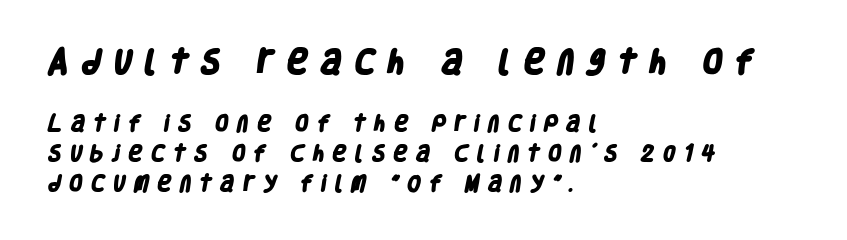
Q: Is the text bold? A: Yes.
Q: Is the text underlined? A: No.
Q: How is the paragraph aligned? A: Left-aligned.
Q: Is the spacing between letters normal or unusually wide? A: Unusually wide.
Q: Is the spacing between lines tight, normal or loose? A: Normal.
Q: Which block of text is set in a larger size, the first (top) or the second (bottom)? A: The first (top) one.
